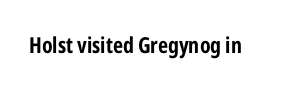
Q: Is the text bold? A: Yes.
Q: Is the text italic (slanted)? A: No, it is upright.
Q: Is the text underlined? A: No.
Q: Is the spacing between letters normal or unusually wide? A: Normal.
